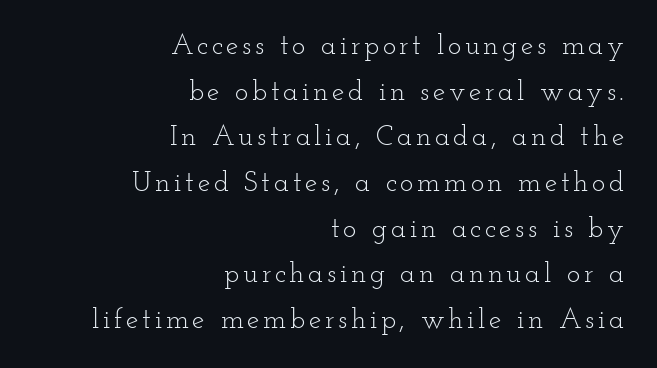
The image shows 28 px light, wide serif type, upright; set right-aligned, normal line spacing (1.63x), not underlined; low stroke contrast and a small x-height.
